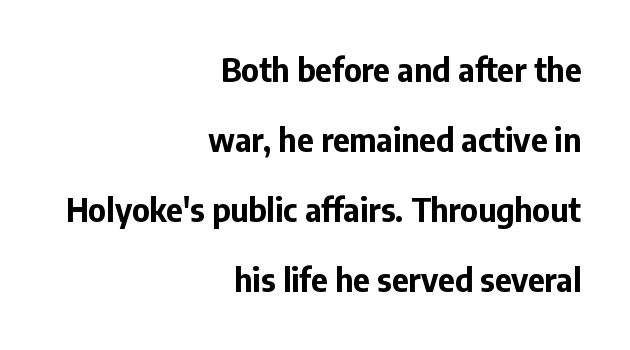
{"serif": "no", "italic": "no", "bold": "yes", "weight": "bold", "width": "normal", "stroke_contrast": "low", "x_height": "medium", "monospaced": "no", "underline": "no", "align": "right", "line_spacing": "loose", "line_spacing_ratio": 2.19, "letter_spacing": "normal", "letter_spacing_em": 0.0, "glyph_px": 32}
